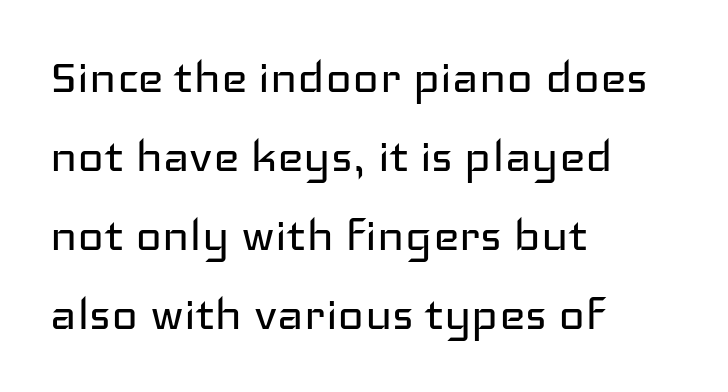
I'd call this a sans setting — the letters go barefoot. Spacing verdict: proportional, widths tailored to each character. The rendering uses a moderate line-height, typical for paragraphs. Characters remain perfectly vertical along every line. Letters rest on an invisible, unmarked baseline.
